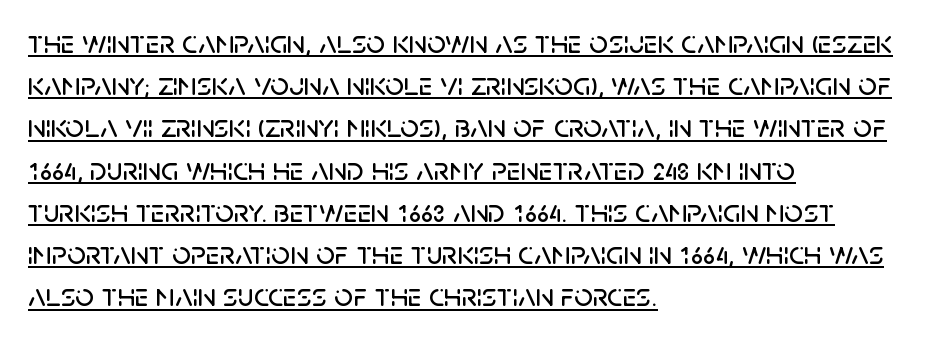
{"serif": "no", "italic": "no", "width": "normal", "stroke_contrast": "low", "x_height": "large", "monospaced": "no", "underline": "yes", "align": "left", "line_spacing": "normal", "line_spacing_ratio": 1.28, "letter_spacing": "normal", "letter_spacing_em": 0.0, "glyph_px": 33}
